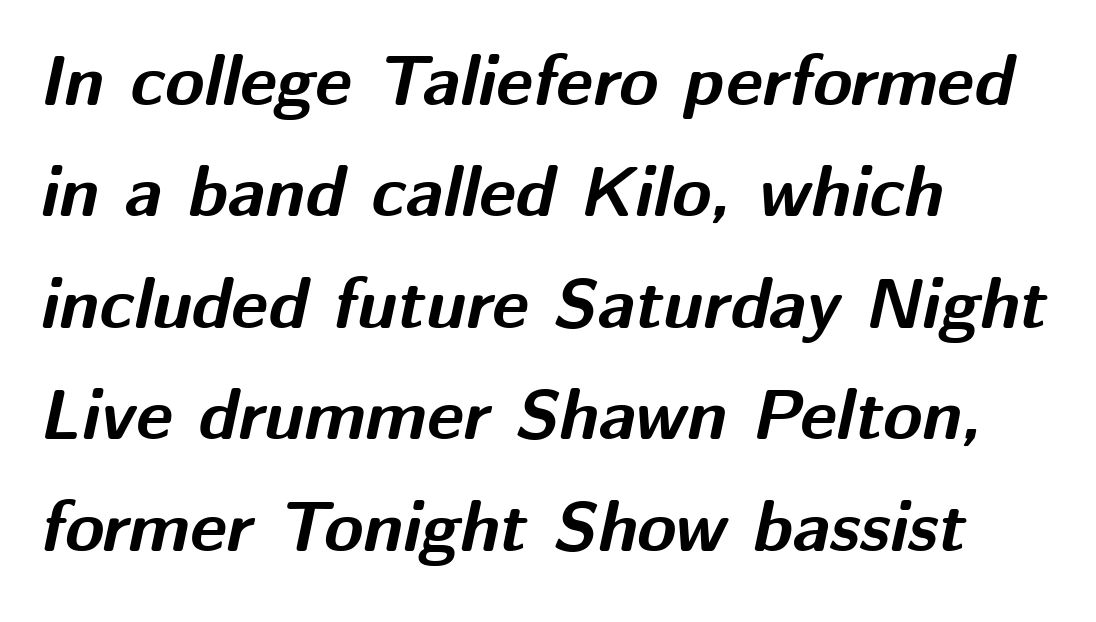
The image shows 71 px bold type, italic (leaning right); set left-aligned, normal line spacing (1.57x), normal letter spacing, not underlined; medium stroke contrast and a medium x-height.
